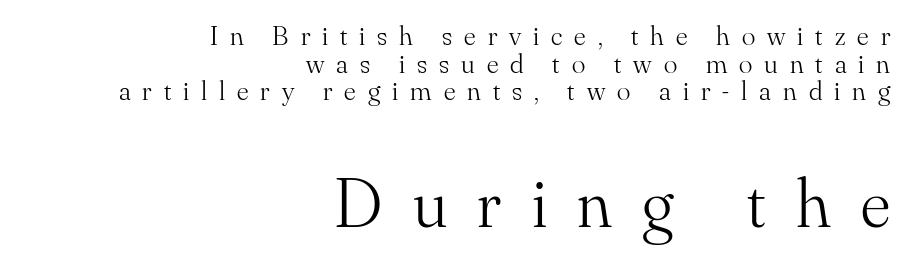
Q: Is the text bold? A: No.
Q: Is the text italic (slanted)? A: No, it is upright.
Q: Is the typeface a serif or a sans-serif typeface? A: Serif.
Q: Is the text underlined? A: No.
Q: How is the paragraph aligned? A: Right-aligned.
Q: Is the spacing between letters normal or unusually wide? A: Unusually wide.
Q: Is the spacing between lines tight, normal or loose? A: Tight.
Q: Which block of text is set in a larger size, the first (top) or the second (bottom)? A: The second (bottom) one.
Q: Width (condensed, normal, or wide)? A: Normal.
Q: Stroke contrast? A: Medium.
Q: x-height? A: Small.
Q: Monospaced? A: No.
